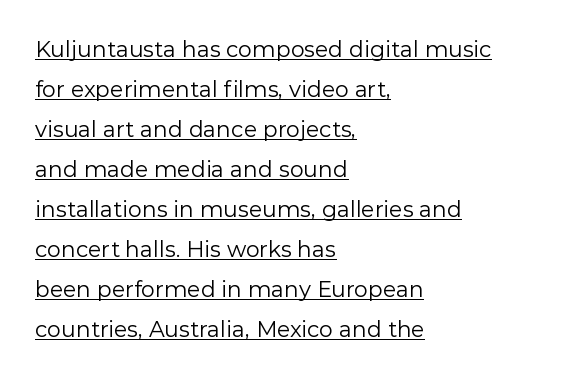
Letters have the restrained weight of plain body copy at most. This sample uses an upright cut, with every glyph sitting square on the baseline. Tracking here is standard; glyphs follow each other at the usual distance. Teacher's note: observe the even left margin — that is flush-left alignment. You can see a thin bar hugging the bottom of the glyphs.
